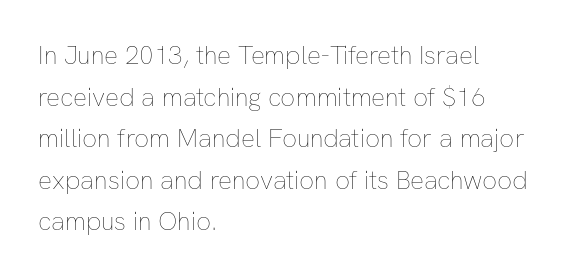
Q: Is the text bold? A: No.
Q: Is the text italic (slanted)? A: No, it is upright.
Q: Is the text underlined? A: No.
Q: How is the paragraph aligned? A: Left-aligned.
Q: Is the spacing between letters normal or unusually wide? A: Normal.
Q: Is the spacing between lines tight, normal or loose? A: Normal.
